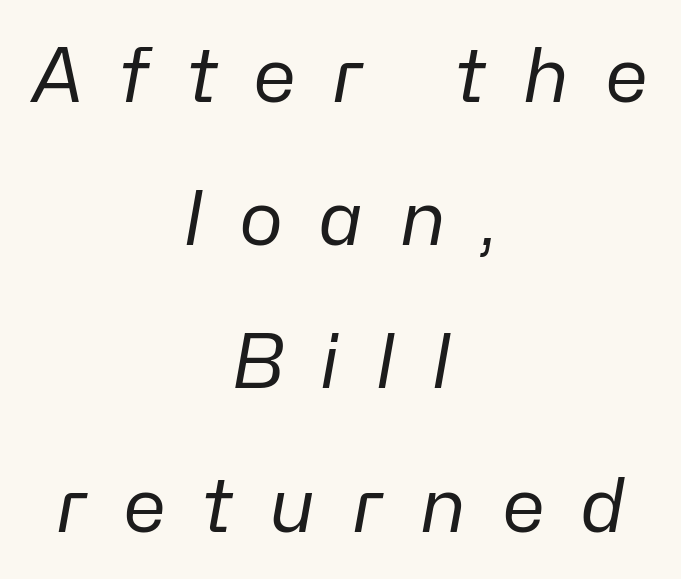
Q: Is the text bold? A: No.
Q: Is the text italic (slanted)? A: Yes, it leans right by about 10 degrees.
Q: Is the text underlined? A: No.
Q: How is the paragraph aligned? A: Centered.
Q: Is the spacing between letters normal or unusually wide? A: Unusually wide.
Q: Is the spacing between lines tight, normal or loose? A: Loose.
Q: Width (condensed, normal, or wide)? A: Normal.
Q: Stroke contrast? A: Low.
Q: x-height? A: Medium.
Q: Monospaced? A: No.
